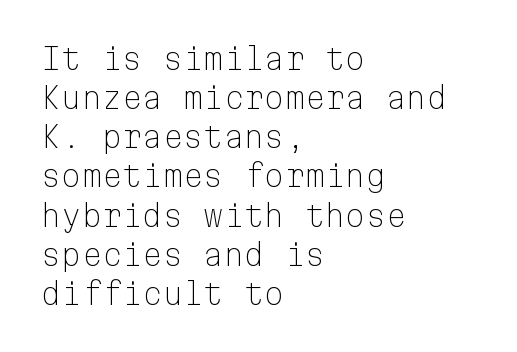
The image shows 29 px light sans-serif type, upright, monospaced; set left-aligned, normal line spacing (1.35x), normal letter spacing, not underlined; low stroke contrast and a medium x-height.
